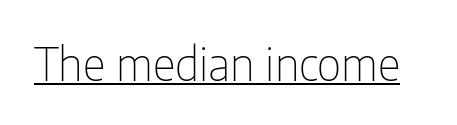
The image shows 45 px thin, condensed sans-serif type, upright; set normal letter spacing, underlined; low stroke contrast and a medium x-height.
